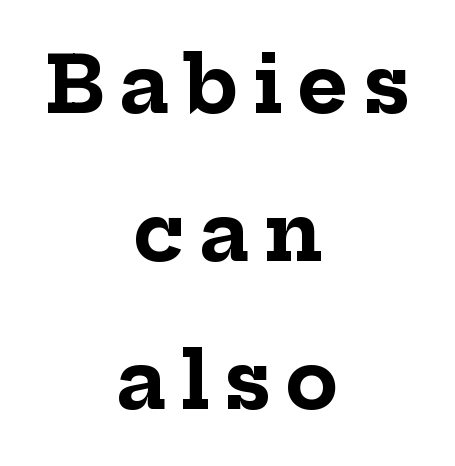
{"serif": "yes", "italic": "no", "bold": "yes", "weight": "bold", "width": "normal", "stroke_contrast": "low", "x_height": "medium", "monospaced": "no", "underline": "no", "align": "center", "line_spacing": "loose", "line_spacing_ratio": 1.9, "glyph_px": 78}
